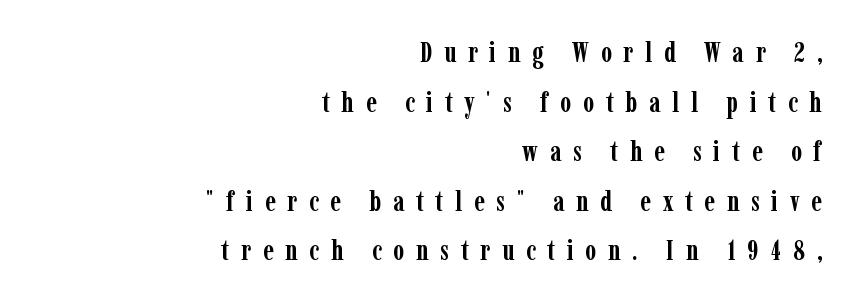
The image shows 28 px semibold, condensed serif type, upright; set right-aligned, line spacing 1.77x, unusually wide letter spacing (+0.42 em), not underlined; low stroke contrast and a medium x-height.
